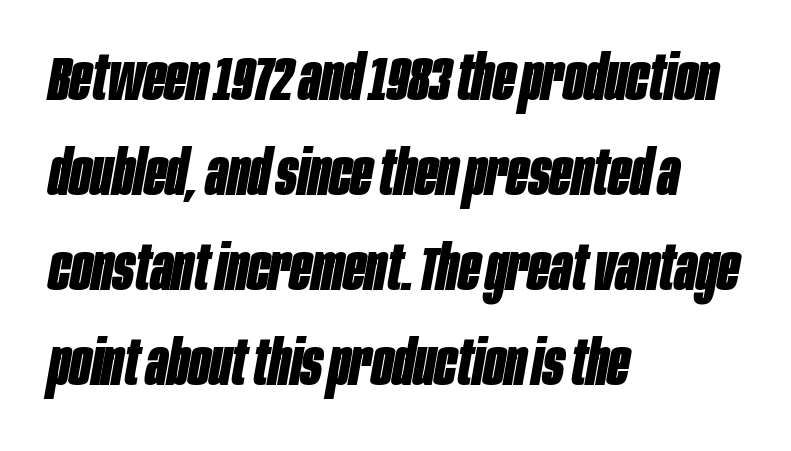
The image shows 63 px bold, condensed type, italic (leaning right); set left-aligned, normal line spacing (1.51x), normal letter spacing, not underlined; low stroke contrast and a large x-height.
